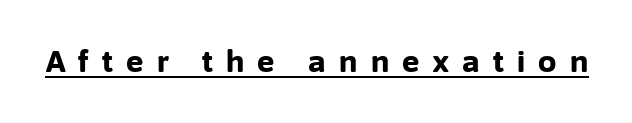
A typographer would call this underscored text. You could not count columns in this text — the font is proportionally spaced. Look at the tracking — it's clearly loosened, letters drifting apart. The typography opts for an upright posture over an oblique one. Nothing sits at the stroke ends, so this counts as sans-serif.
